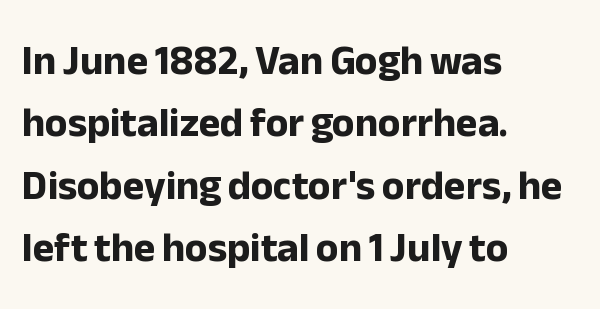
The image shows 41 px bold sans-serif type, upright; set left-aligned, normal line spacing (1.52x), normal letter spacing, not underlined; low stroke contrast and a medium x-height.
